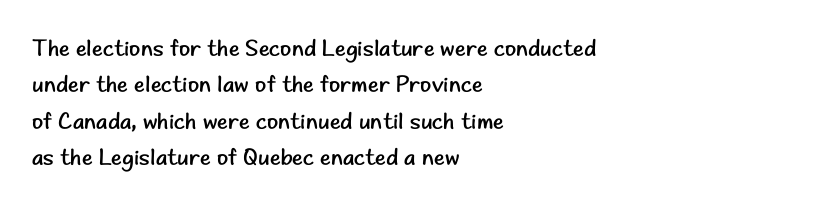
Q: Is the text bold? A: No.
Q: Is the text italic (slanted)? A: No, it is upright.
Q: Is the text underlined? A: No.
Q: How is the paragraph aligned? A: Left-aligned.
Q: Is the spacing between letters normal or unusually wide? A: Normal.
Q: Is the spacing between lines tight, normal or loose? A: Normal.
